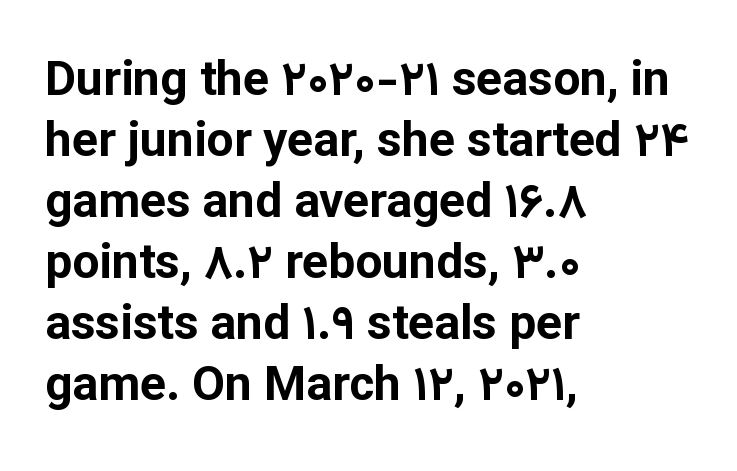
Q: Is the text bold? A: Yes.
Q: Is the text italic (slanted)? A: No, it is upright.
Q: Is the typeface a serif or a sans-serif typeface? A: Sans-serif.
Q: Is the text underlined? A: No.
Q: How is the paragraph aligned? A: Left-aligned.
Q: Is the spacing between letters normal or unusually wide? A: Normal.
Q: Is the spacing between lines tight, normal or loose? A: Normal.
Q: Width (condensed, normal, or wide)? A: Normal.
Q: Stroke contrast? A: Low.
Q: x-height? A: Medium.
Q: Monospaced? A: No.
